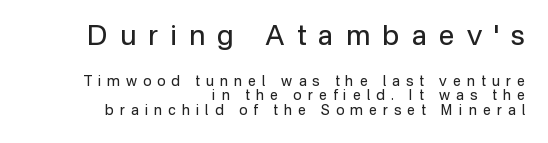
Typographically, this falls in the sans-serif category. In CSS terms this would be text-align: right. A typesetter would call this proportional, since set widths differ per character. No heavy texture on the line: the type isn't bold. A clean baseline with only descenders dipping below it. A typesetter would call this heavily tracked-out type.
